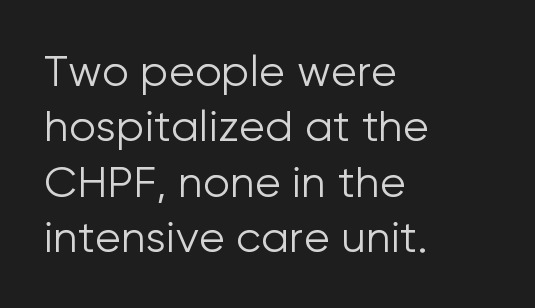
{"serif": "no", "italic": "no", "bold": "no", "weight": "light", "width": "normal", "stroke_contrast": "low", "x_height": "medium", "monospaced": "no", "underline": "no", "align": "left", "line_spacing": "normal", "line_spacing_ratio": 1.29, "letter_spacing": "normal", "letter_spacing_em": 0.0, "glyph_px": 43}
